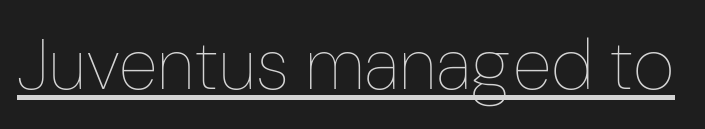
The image shows 72 px thin, condensed type, upright; set normal letter spacing, underlined; low stroke contrast and a medium x-height.
